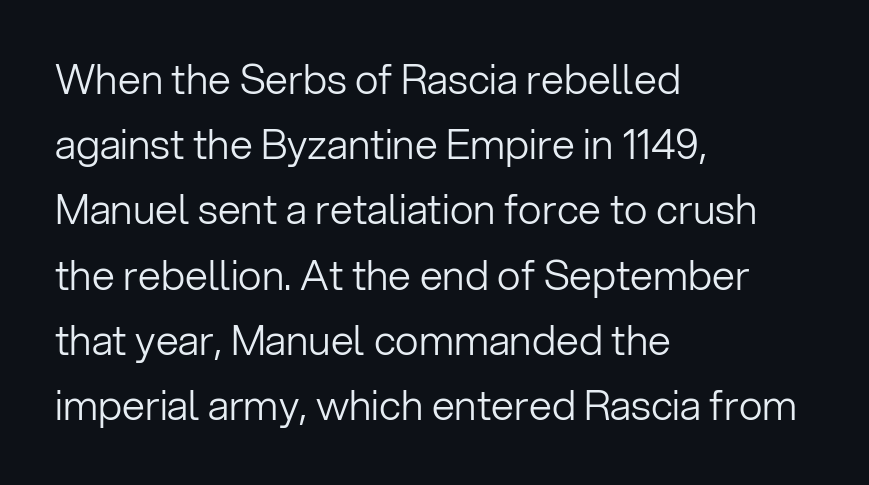
The image shows 41 px light sans-serif type, upright; set left-aligned, normal line spacing (1.59x), normal letter spacing, not underlined; low stroke contrast and a medium x-height.
